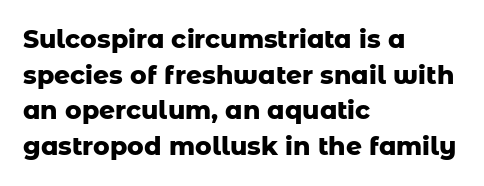
Q: Is the text bold? A: Yes.
Q: Is the text italic (slanted)? A: No, it is upright.
Q: Is the text underlined? A: No.
Q: How is the paragraph aligned? A: Left-aligned.
Q: Is the spacing between letters normal or unusually wide? A: Normal.
Q: Is the spacing between lines tight, normal or loose? A: Normal.
